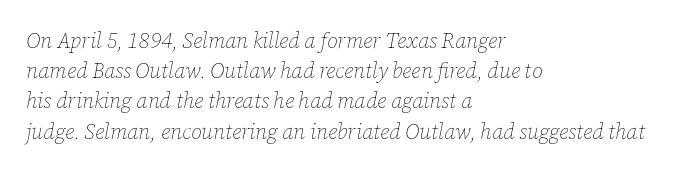
The image shows 21 px text type, italic (leaning right); set left-aligned, normal line spacing (1.44x), normal letter spacing, not underlined.
